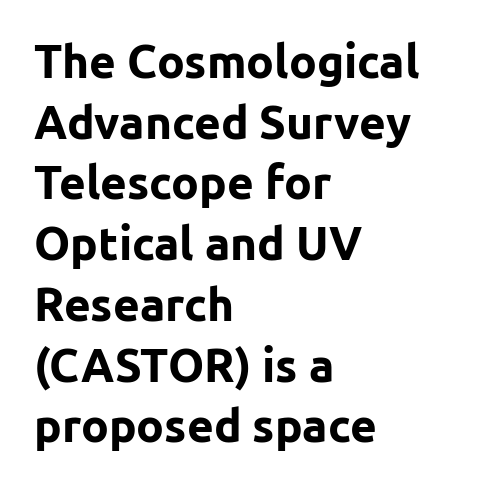
A bare baseline throughout the passage. No italicization has been applied; the sample stays upright. Classification — sans serif. Teacher's note: observe the even left margin — that is flush-left alignment. The designer left line spacing at the default.
